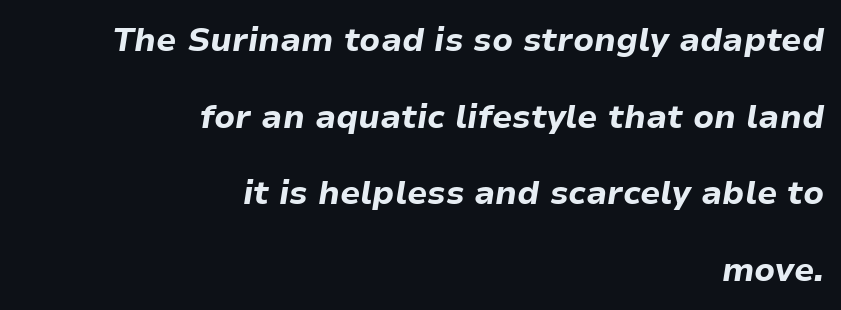
The image shows 33 px bold type, italic (leaning right); set right-aligned, loose line spacing (2.32x), normal letter spacing, not underlined; low stroke contrast and a medium x-height.
